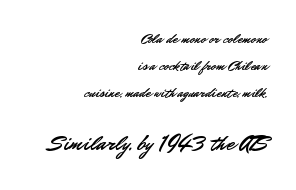
Does the leading feel generous? Absolutely, it's lavish. Letter spacing: default. All the whitespace from short lines collects on the left. Beneath every word, the page is bare.
